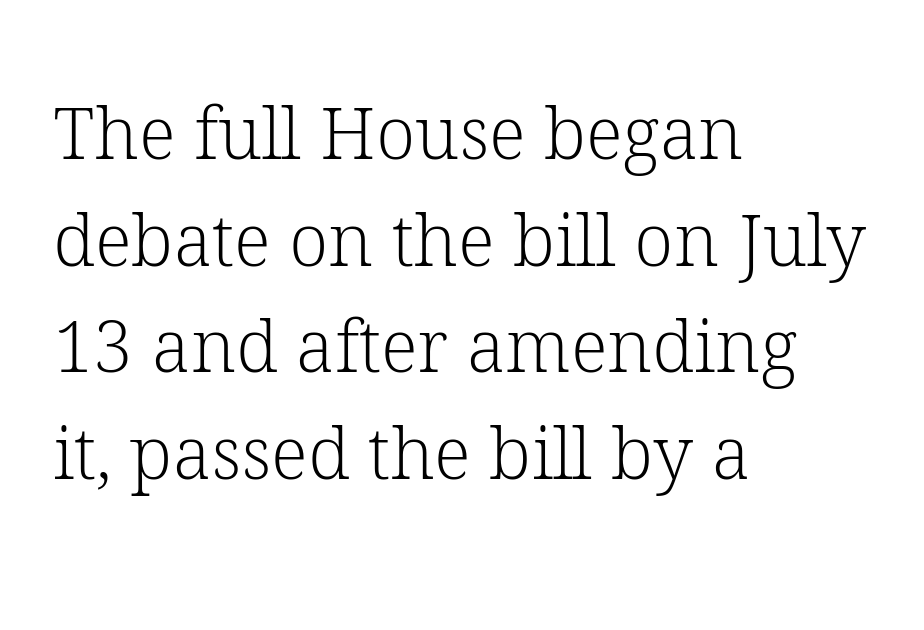
Q: Is the text bold? A: No.
Q: Is the text italic (slanted)? A: No, it is upright.
Q: Is the typeface a serif or a sans-serif typeface? A: Serif.
Q: Is the text underlined? A: No.
Q: How is the paragraph aligned? A: Left-aligned.
Q: Is the spacing between letters normal or unusually wide? A: Normal.
Q: Is the spacing between lines tight, normal or loose? A: Normal.
Q: Width (condensed, normal, or wide)? A: Normal.
Q: Stroke contrast? A: Low.
Q: x-height? A: Medium.
Q: Monospaced? A: No.
